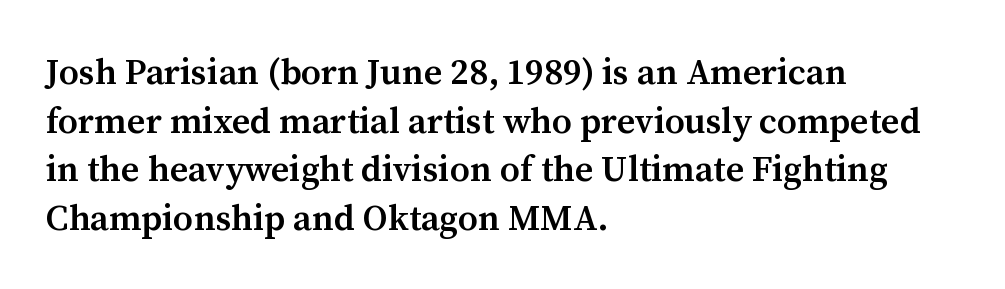
The image shows 36 px semibold serif type, upright; set left-aligned, normal line spacing (1.35x), normal letter spacing, not underlined; medium stroke contrast and a medium x-height.
